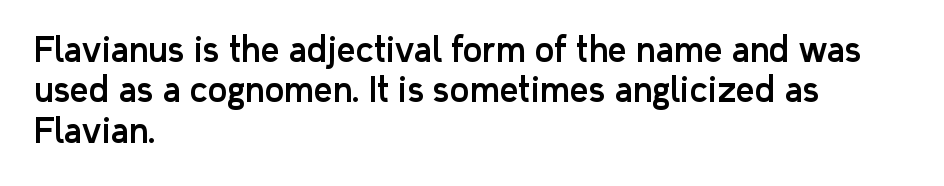
Anything drawn beneath the words? Only blank space. The passage shown is typed in a proportional face where columns would drift. Do the letters lean? They stand straight. Short note: letters normally spaced. The face used here is a sans, in the tradition of grotesques and geometrics. These lines stack with their left ends in a neat column.
